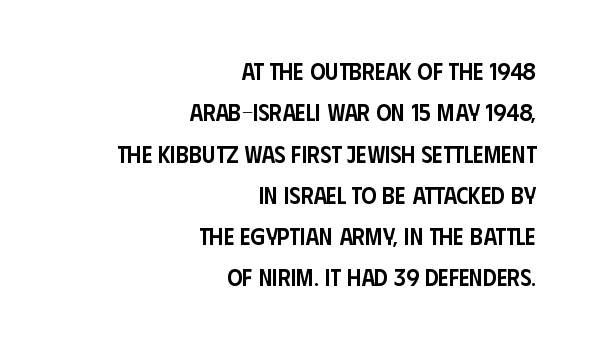
{"italic": "no", "bold": "semi", "underline": "no", "align": "right", "line_spacing_ratio": 1.72, "letter_spacing": "normal", "letter_spacing_em": 0.0, "glyph_px": 24}
